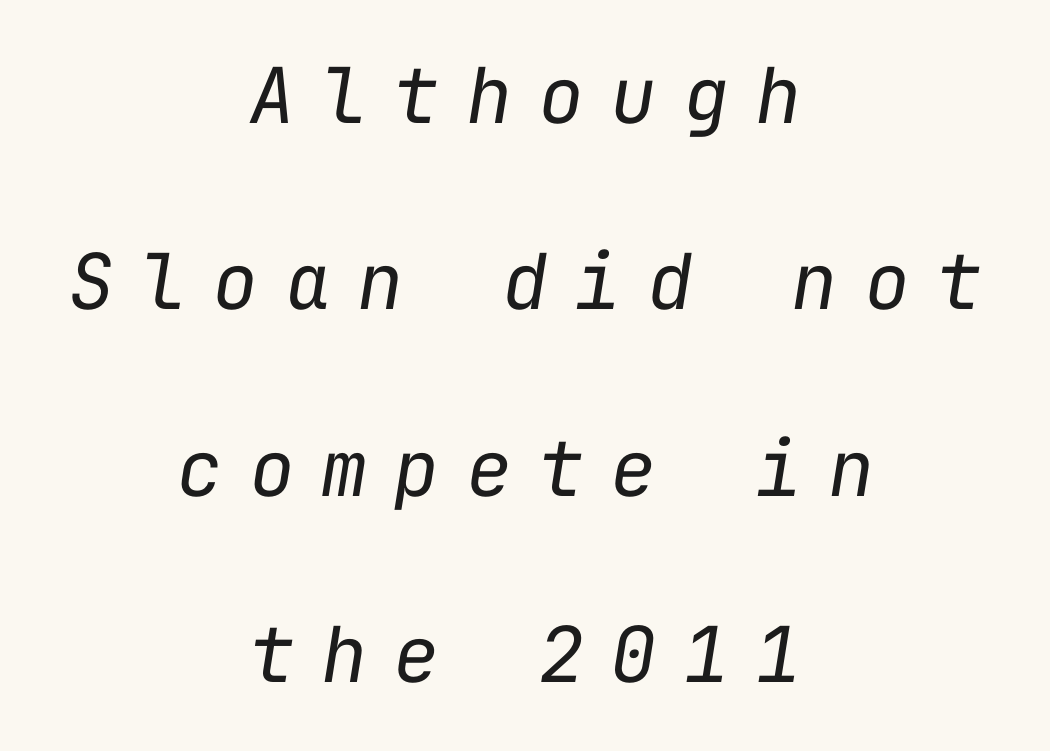
The passage shown is not underscored anywhere. A quiet, ordinary-to-light weight characterises the typeface. The paragraph shown floats in the horizontal middle. Monospaced: the letters line up in strict vertical columns.
